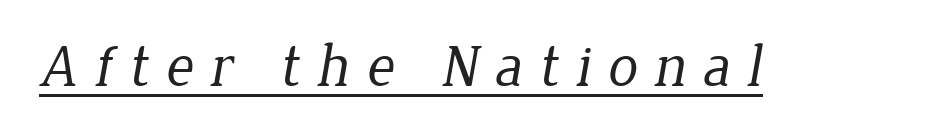
Q: Is the text bold? A: No.
Q: Is the typeface a serif or a sans-serif typeface? A: Serif.
Q: Is the text underlined? A: Yes.
Q: Is the spacing between letters normal or unusually wide? A: Unusually wide.
Q: Width (condensed, normal, or wide)? A: Normal.
Q: Stroke contrast? A: Low.
Q: x-height? A: Medium.
Q: Monospaced? A: No.
